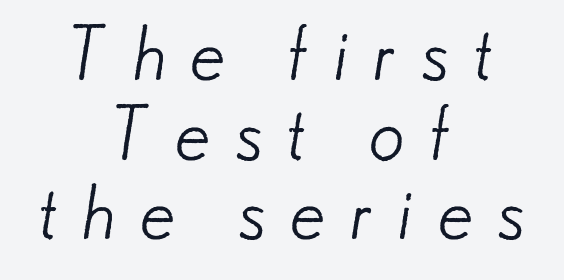
Q: Is the text bold? A: No.
Q: Is the typeface a serif or a sans-serif typeface? A: Sans-serif.
Q: Is the text underlined? A: No.
Q: How is the paragraph aligned? A: Centered.
Q: Is the spacing between letters normal or unusually wide? A: Unusually wide.
Q: Is the spacing between lines tight, normal or loose? A: Tight.
Q: Width (condensed, normal, or wide)? A: Normal.
Q: Stroke contrast? A: Low.
Q: x-height? A: Small.
Q: Monospaced? A: No.
